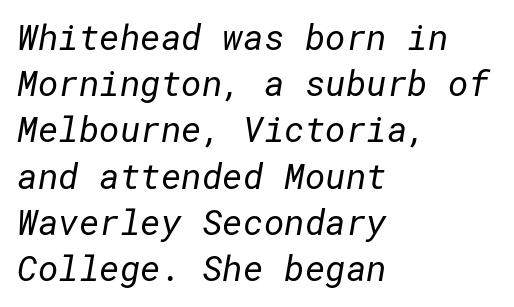
The image shows 35 px regular-weight sans-serif type; set left-aligned, normal line spacing (1.32x), normal letter spacing, not underlined; low stroke contrast and a medium x-height.
